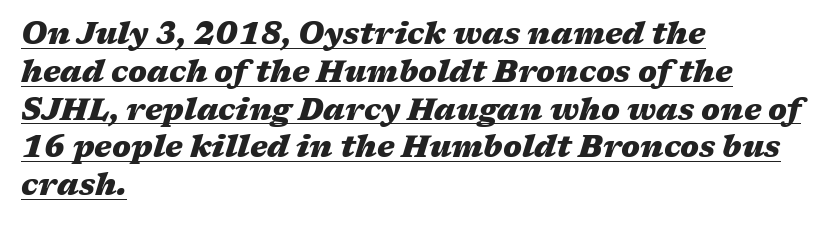
What's the leading like? Ordinary, nothing unusual. Heavy, bold letterforms. The face used here is rendered with its standard letterfit. Each letter keeps its own natural width here, so spacing adapts to shape. A baseline rule has been typeset under these characters. Every row of glyphs begins at an identical x-position on the left.
